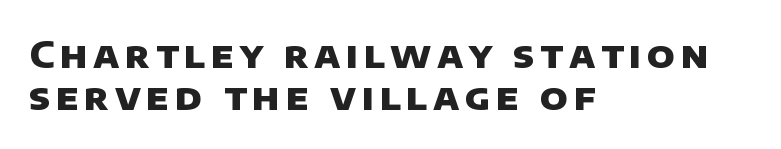
{"serif": "no", "bold": "yes", "weight": "heavy", "width": "normal", "stroke_contrast": "low", "x_height": "large", "monospaced": "no", "underline": "no", "align": "left", "line_spacing": "tight", "line_spacing_ratio": 1.14, "glyph_px": 37}
